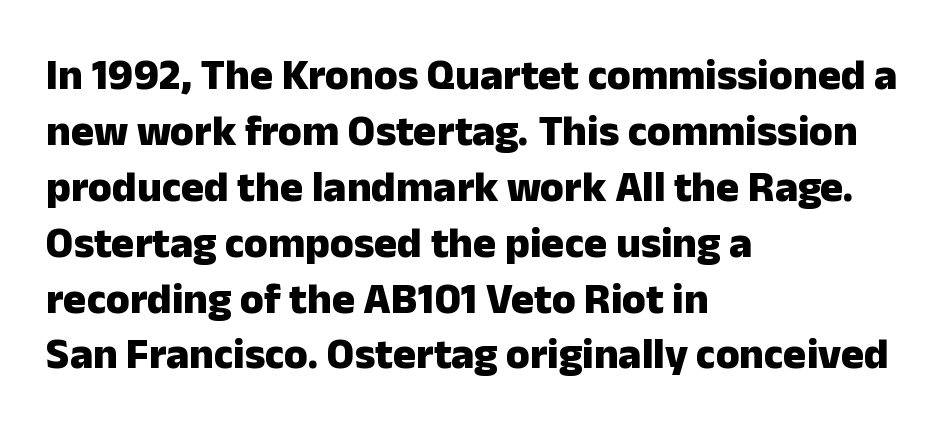
Q: Is the text bold? A: Yes.
Q: Is the text italic (slanted)? A: No, it is upright.
Q: Is the typeface a serif or a sans-serif typeface? A: Sans-serif.
Q: Is the text underlined? A: No.
Q: How is the paragraph aligned? A: Left-aligned.
Q: Is the spacing between letters normal or unusually wide? A: Normal.
Q: Is the spacing between lines tight, normal or loose? A: Normal.
Q: Width (condensed, normal, or wide)? A: Normal.
Q: Stroke contrast? A: Low.
Q: x-height? A: Medium.
Q: Monospaced? A: No.
